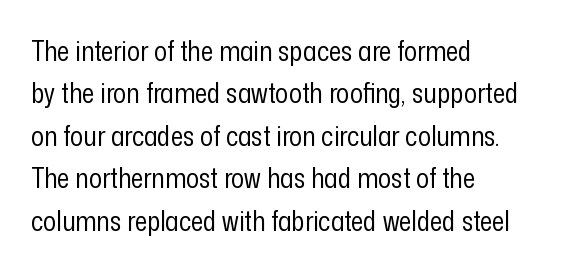
{"italic": "no", "bold": "no", "underline": "no", "align": "left", "line_spacing": "normal", "line_spacing_ratio": 1.57, "letter_spacing": "normal", "letter_spacing_em": 0.0, "glyph_px": 27}
